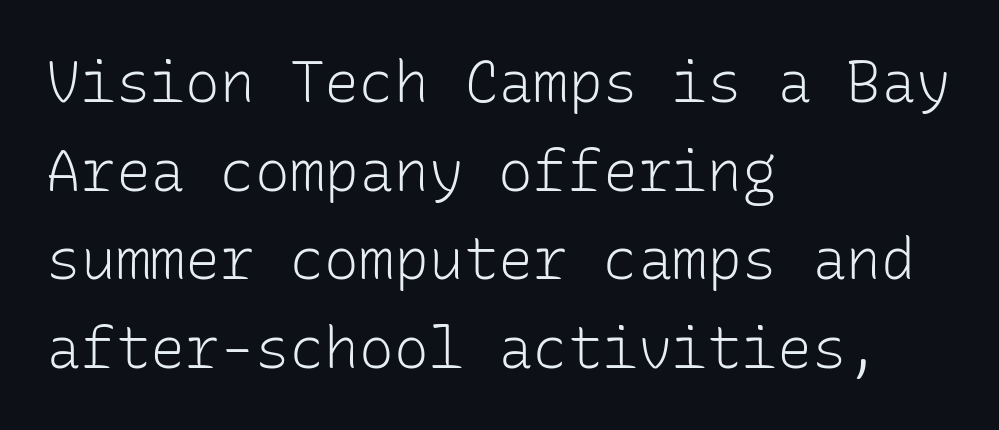
{"serif": "no", "italic": "no", "bold": "no", "weight": "light", "width": "normal", "stroke_contrast": "low", "x_height": "medium", "monospaced": "yes", "underline": "no", "align": "left", "line_spacing": "normal", "line_spacing_ratio": 1.53, "letter_spacing": "normal", "letter_spacing_em": 0.0, "glyph_px": 58}
